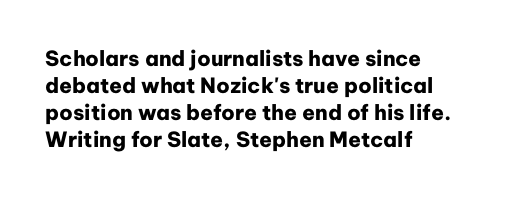
Which margin do the lines hug? The left one — the right edge is uneven. The foot of each line stays bare and open. Strokes here are thick enough to call this a true bold. Does the lettering tilt? It doesn't — this is upright. You could call the tracking neutral — neither tight nor loose. Interline gaps are of average width in this sample.
